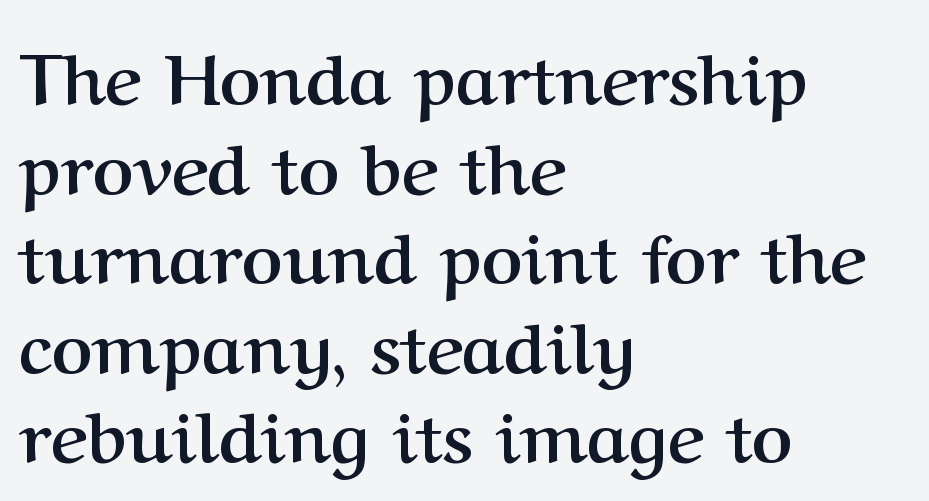
Q: Is the text bold? A: Yes.
Q: Is the text italic (slanted)? A: No, it is upright.
Q: Is the typeface a serif or a sans-serif typeface? A: Serif.
Q: Is the text underlined? A: No.
Q: How is the paragraph aligned? A: Left-aligned.
Q: Is the spacing between letters normal or unusually wide? A: Normal.
Q: Is the spacing between lines tight, normal or loose? A: Normal.
Q: Width (condensed, normal, or wide)? A: Normal.
Q: Stroke contrast? A: Medium.
Q: x-height? A: Medium.
Q: Monospaced? A: No.
